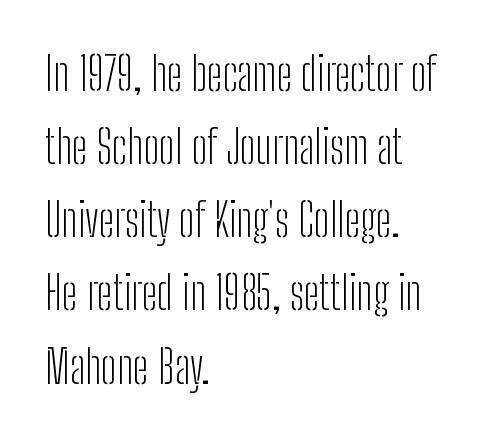
Descenders hang freely into open space. Serif or sans? Sans — the stroke terminals are bare. Varying glyph widths throughout — classic text-font behaviour. Weight: in the light-to-regular range. Italic? Not at all — the glyphs are vertical. Layout note: lines flush left.
